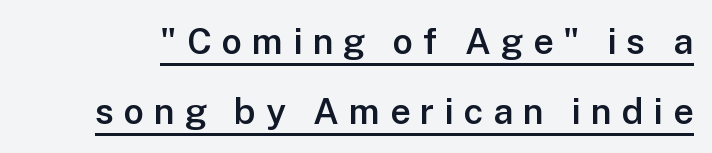
The image shows 36 px semibold sans-serif type, upright; set loose line spacing (1.95x), unusually wide letter spacing (+0.27 em), underlined; low stroke contrast and a medium x-height.
